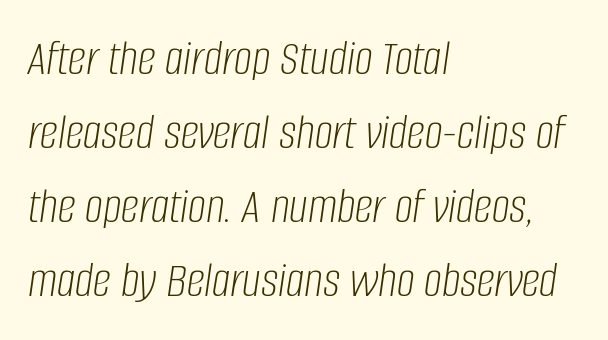
Q: Is the text bold? A: No.
Q: Is the text italic (slanted)? A: Yes, it leans right by about 8 degrees.
Q: Is the text underlined? A: No.
Q: How is the paragraph aligned? A: Left-aligned.
Q: Is the spacing between letters normal or unusually wide? A: Normal.
Q: Is the spacing between lines tight, normal or loose? A: Normal.
Q: Width (condensed, normal, or wide)? A: Condensed.
Q: Stroke contrast? A: Low.
Q: x-height? A: Large.
Q: Monospaced? A: No.
